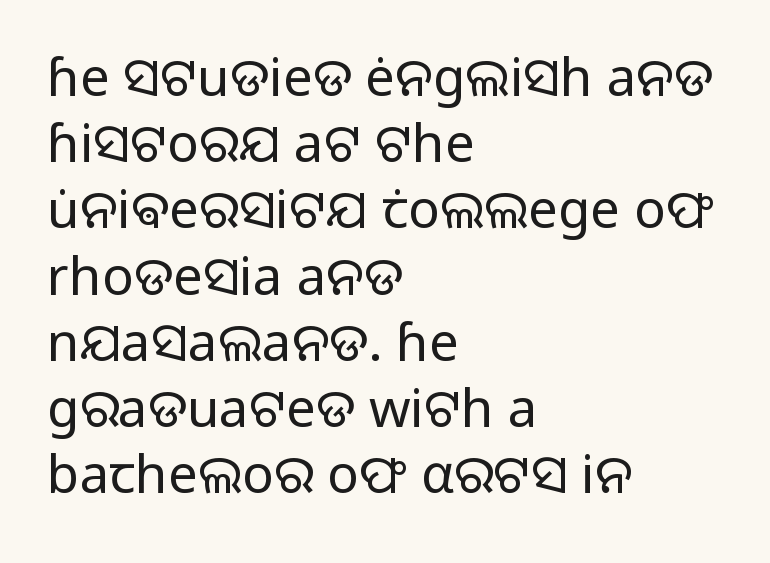
The face used here is a sans, in the tradition of grotesques and geometrics. Here the designer chose a conventional face with non-uniform glyph widths. The rows are spaced the way most documents space them. Lines of text with bare space underneath. Line beginnings align vertically; line endings do not.
